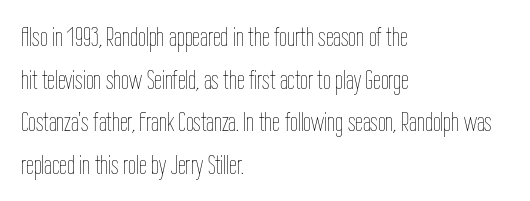
{"italic": "no", "bold": "no", "weight": "thin", "width": "condensed", "stroke_contrast": "low", "x_height": "medium", "monospaced": "no", "underline": "no", "align": "left", "line_spacing": "normal", "line_spacing_ratio": 1.52, "letter_spacing": "normal", "letter_spacing_em": 0.0, "glyph_px": 28}
